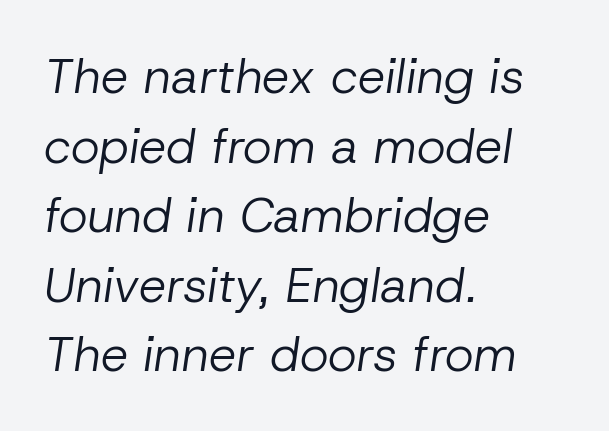
The face used here has a pronounced slope to its letters. Every row of glyphs begins at an identical x-position on the left. Descender tails drop into unmarked territory. You could not count columns in this text — the font is proportionally spaced. Bold? No — there's no thickening of the strokes. You could call the tracking neutral — neither tight nor loose.
